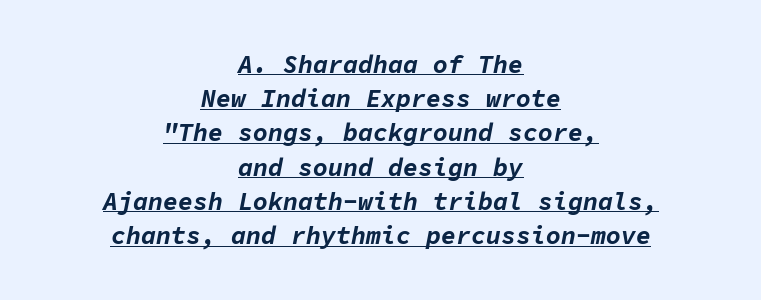
The rendered words wear a rule along their underside. How would I describe the line gaps? Plain and ordinary. Notice how thick the strokes are: this is what a full bold looks like. Is the block centered? Yes — each line is placed symmetrically about the middle. The glyphs look as if they've been sheared to an angle. This rendering leaves character spacing at its baseline value.
